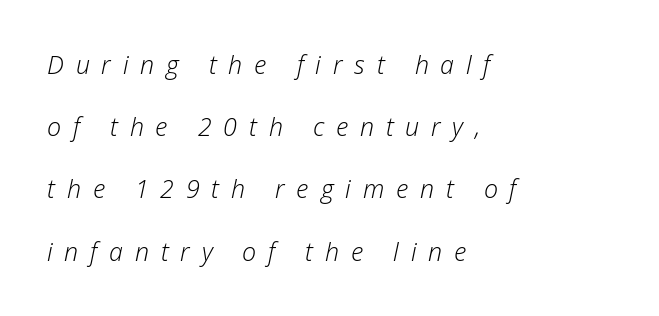
Q: Is the text bold? A: No.
Q: Is the text italic (slanted)? A: Yes, it leans right by about 12 degrees.
Q: Is the text underlined? A: No.
Q: How is the paragraph aligned? A: Left-aligned.
Q: Is the spacing between letters normal or unusually wide? A: Unusually wide.
Q: Is the spacing between lines tight, normal or loose? A: Loose.
